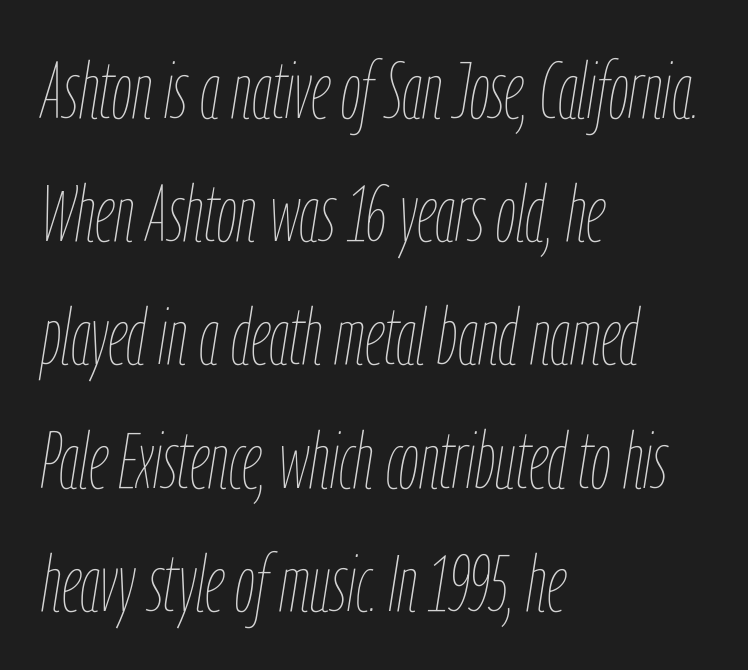
The image shows 79 px thin, condensed type, italic (leaning right); set left-aligned, normal line spacing (1.56x), normal letter spacing, not underlined; low stroke contrast and a medium x-height.
